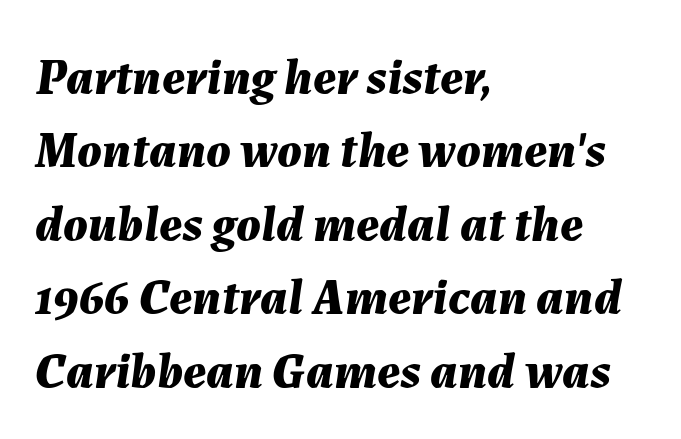
The image shows 51 px bold type, italic (leaning right); set left-aligned, normal line spacing (1.44x), normal letter spacing, not underlined; medium stroke contrast and a medium x-height.
